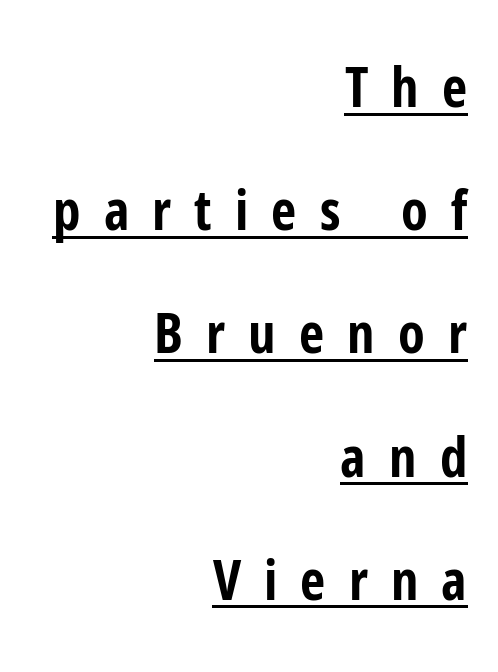
Q: Is the text bold? A: Yes.
Q: Is the text italic (slanted)? A: No, it is upright.
Q: Is the typeface a serif or a sans-serif typeface? A: Sans-serif.
Q: Is the text underlined? A: Yes.
Q: How is the paragraph aligned? A: Right-aligned.
Q: Is the spacing between letters normal or unusually wide? A: Unusually wide.
Q: Is the spacing between lines tight, normal or loose? A: Loose.
Q: Width (condensed, normal, or wide)? A: Condensed.
Q: Stroke contrast? A: Low.
Q: x-height? A: Medium.
Q: Monospaced? A: No.
